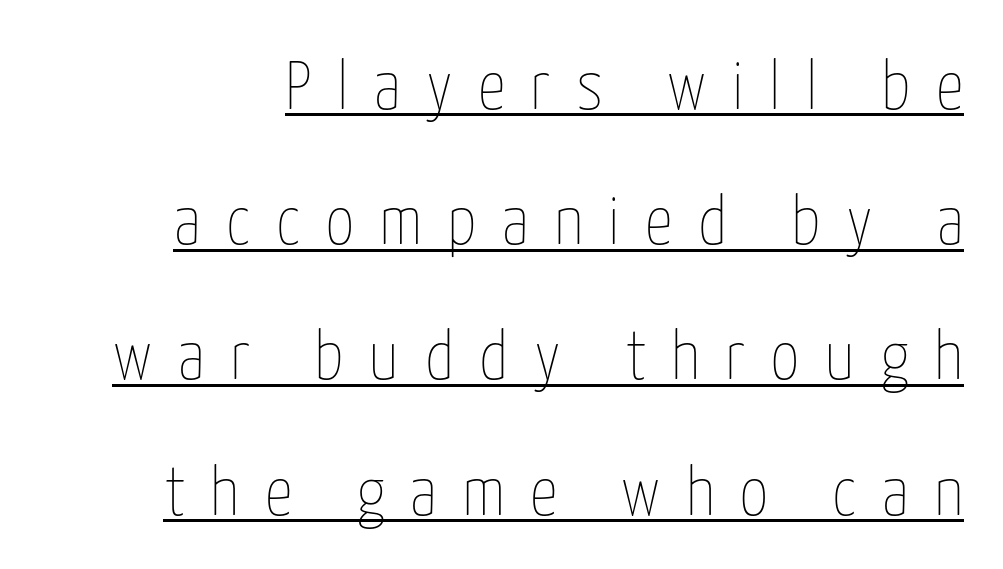
Q: Is the text bold? A: No.
Q: Is the text italic (slanted)? A: No, it is upright.
Q: Is the text underlined? A: Yes.
Q: Is the spacing between letters normal or unusually wide? A: Unusually wide.
Q: Is the spacing between lines tight, normal or loose? A: Loose.
Q: Width (condensed, normal, or wide)? A: Condensed.
Q: Stroke contrast? A: Low.
Q: x-height? A: Medium.
Q: Monospaced? A: No.
